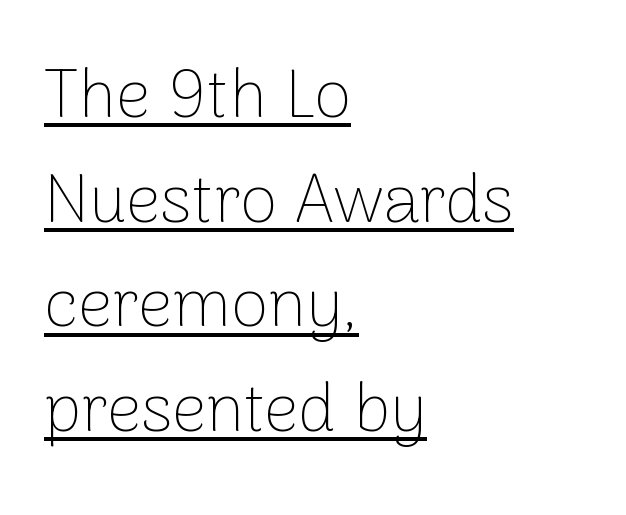
The image shows 68 px thin sans-serif type, upright; set left-aligned, normal line spacing (1.54x), normal letter spacing, underlined; low stroke contrast and a medium x-height.
